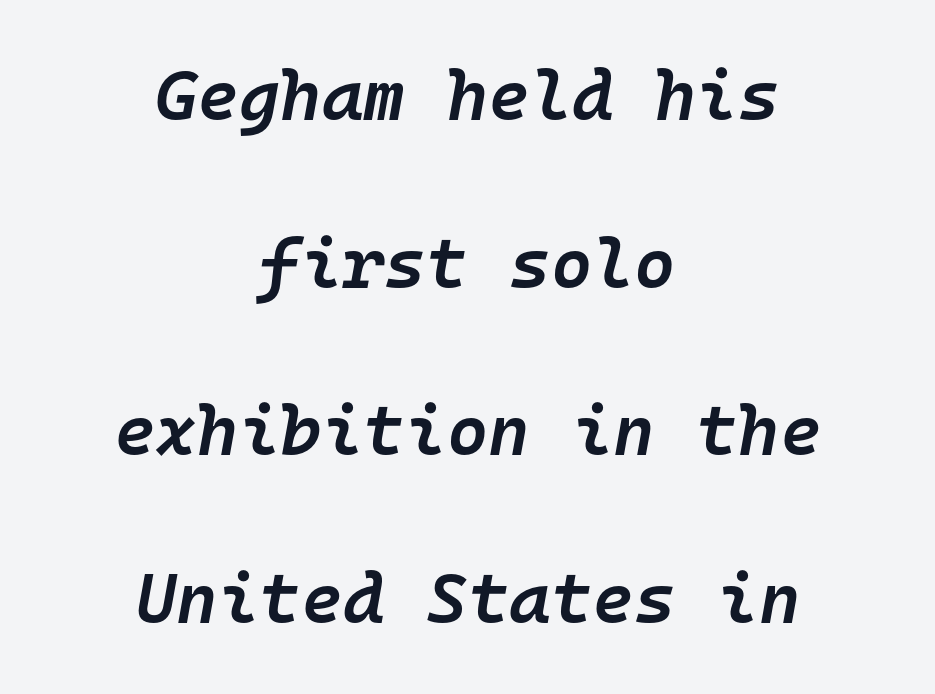
Q: Is the text bold? A: Semi-bold.
Q: Is the text italic (slanted)? A: Yes, it leans right by about 10 degrees.
Q: Is the text underlined? A: No.
Q: How is the paragraph aligned? A: Centered.
Q: Is the spacing between letters normal or unusually wide? A: Normal.
Q: Is the spacing between lines tight, normal or loose? A: Loose.
Q: Width (condensed, normal, or wide)? A: Normal.
Q: Stroke contrast? A: Low.
Q: x-height? A: Medium.
Q: Monospaced? A: Yes.
